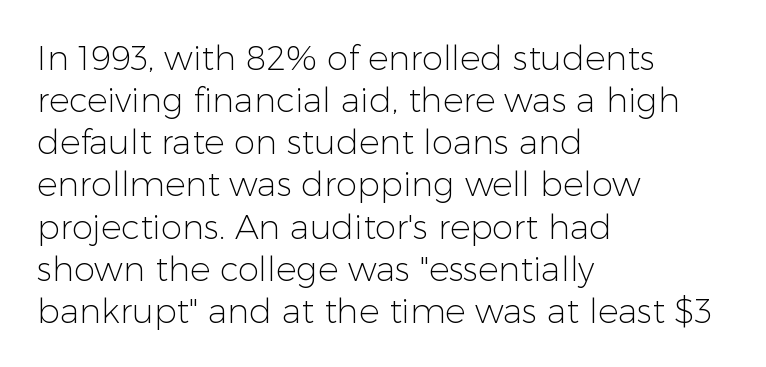
The setting favours the left margin, as ordinary paragraphs usually do. Glance below the letters and you will spot only blank space. A light-to-regular cut is what we see here. Default kerning and tracking; the words read as compact shapes. Spacing verdict: proportional, widths tailored to each character. The glyphs in this specimen are sans serif.
